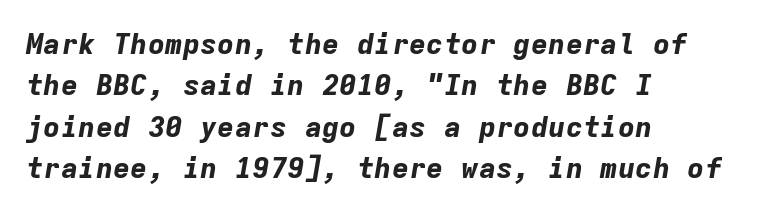
Q: Is the text bold? A: Yes.
Q: Is the text italic (slanted)? A: Yes, it leans right by about 9 degrees.
Q: Is the text underlined? A: No.
Q: How is the paragraph aligned? A: Left-aligned.
Q: Is the spacing between letters normal or unusually wide? A: Normal.
Q: Is the spacing between lines tight, normal or loose? A: Normal.
Q: Width (condensed, normal, or wide)? A: Normal.
Q: Stroke contrast? A: Low.
Q: x-height? A: Medium.
Q: Monospaced? A: Yes.
